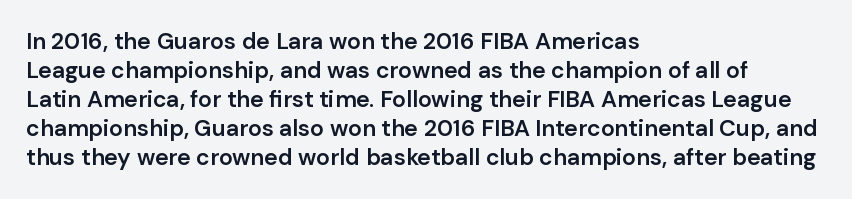
These lines keep a tight, regular rhythm from letter to letter. Horizontally, the lines are justified to the leading edge only. Normally led — the rows are evenly, conventionally spaced. The axis of the letterforms is exactly vertical. Bold? Not quite — semibold, heavier than regular but stopping short.
